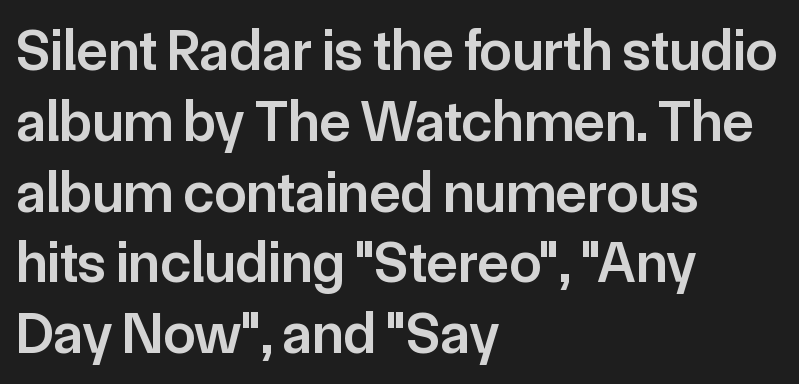
Horizontal alignment here is leftward, the default for most running prose. The specimen omits any rule beneath the text block's lines. Honestly, the letter spacing is just normal — you wouldn't notice it. Unlike a traditional serif, this face leaves its strokes unadorned.
